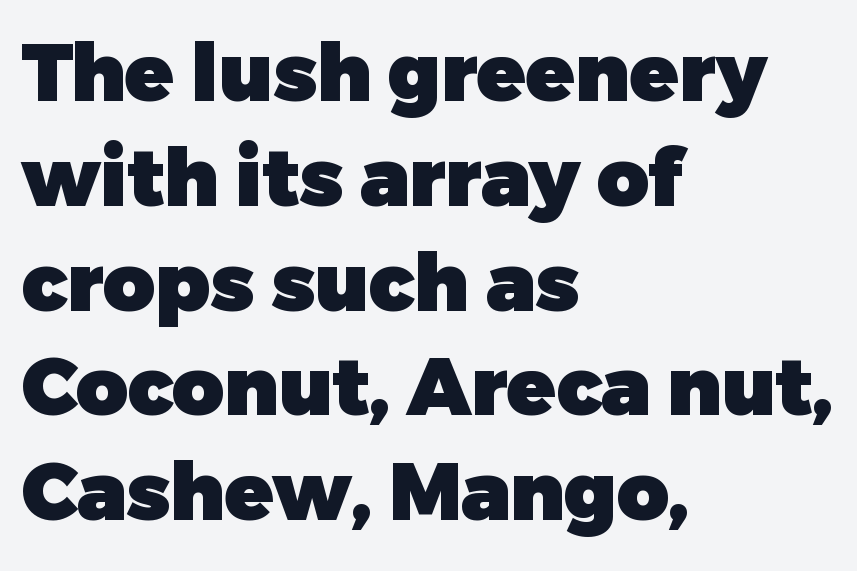
Q: Is the text bold? A: Yes.
Q: Is the text italic (slanted)? A: No, it is upright.
Q: Is the typeface a serif or a sans-serif typeface? A: Sans-serif.
Q: Is the text underlined? A: No.
Q: How is the paragraph aligned? A: Left-aligned.
Q: Is the spacing between letters normal or unusually wide? A: Normal.
Q: Is the spacing between lines tight, normal or loose? A: Normal.
Q: Width (condensed, normal, or wide)? A: Normal.
Q: Stroke contrast? A: Low.
Q: x-height? A: Medium.
Q: Monospaced? A: No.
